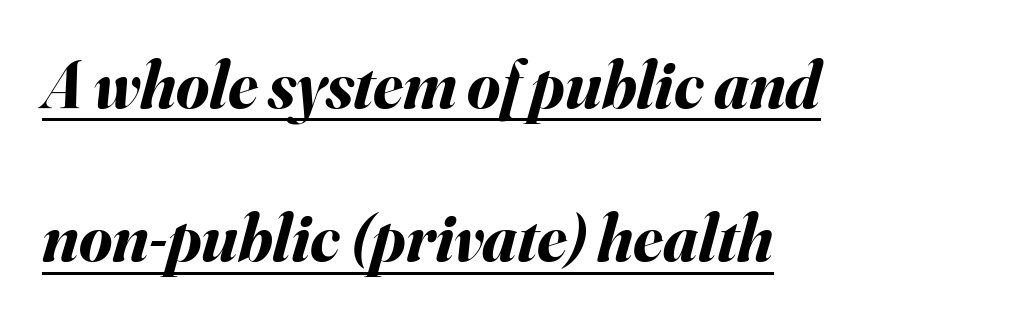
The image shows 67 px bold type, italic (leaning right); set left-aligned, loose line spacing (2.29x), normal letter spacing, underlined; medium stroke contrast and a small x-height.
